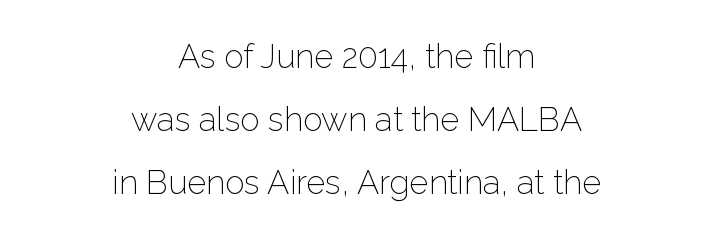
The image shows 33 px light sans-serif type, upright; set centered, loose line spacing (1.91x), normal letter spacing, not underlined; low stroke contrast and a medium x-height.
